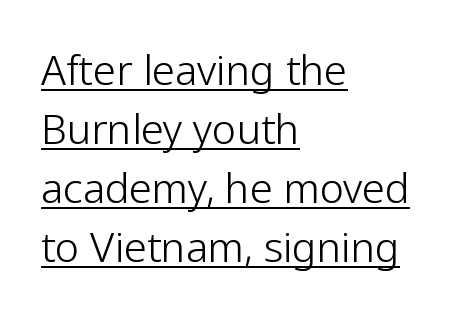
The image shows 41 px light sans-serif type, upright; set left-aligned, normal line spacing (1.44x), normal letter spacing, underlined; low stroke contrast and a medium x-height.
